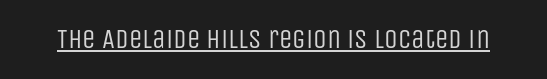
Vertical stems look standard width or narrower in stroke. This sample carries an underscore along the baseline area. Notice how the stems are strictly vertical — no italics here. Spacing between characters is what you'd get straight out of the box.
